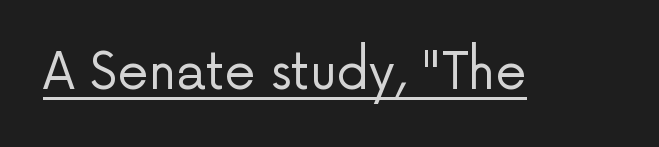
Stroke thickness stays within the range of a standard reading face or lighter. Type style note: lacks serifs. This sample has the flowing, uneven cadence of proportional lettering. This rendering features underlined lettering. You can tell it's not italic because the verticals are truly vertical. The letters sit at their default tracking, neither squeezed nor spread.
